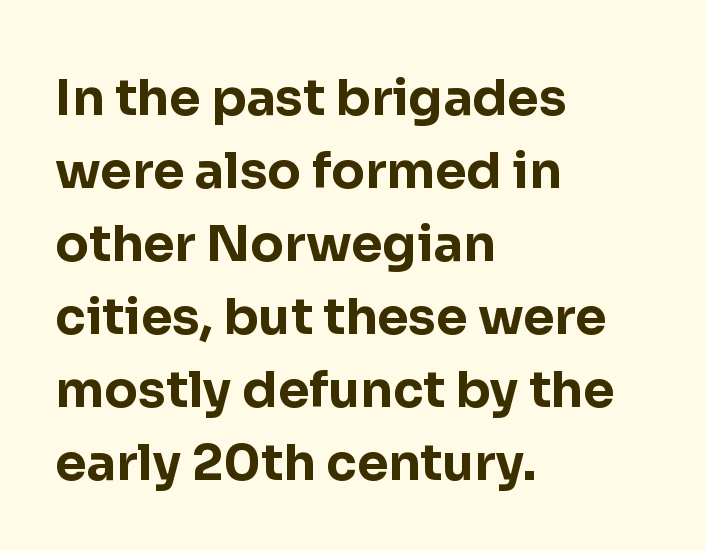
{"serif": "no", "italic": "no", "bold": "yes", "weight": "bold", "width": "normal", "stroke_contrast": "low", "x_height": "medium", "monospaced": "no", "underline": "no", "align": "left", "line_spacing": "normal", "line_spacing_ratio": 1.46, "letter_spacing": "normal", "letter_spacing_em": 0.0, "glyph_px": 50}
